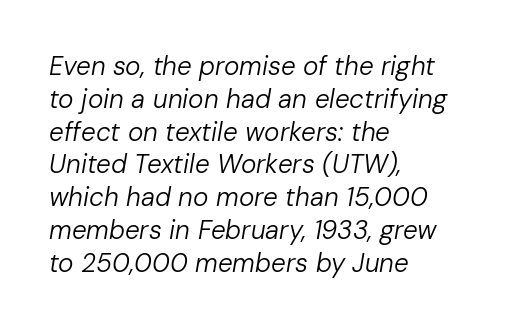
Q: Is the text bold? A: No.
Q: Is the text italic (slanted)? A: Yes, it leans right by about 10 degrees.
Q: Is the text underlined? A: No.
Q: How is the paragraph aligned? A: Left-aligned.
Q: Is the spacing between letters normal or unusually wide? A: Normal.
Q: Is the spacing between lines tight, normal or loose? A: Normal.
